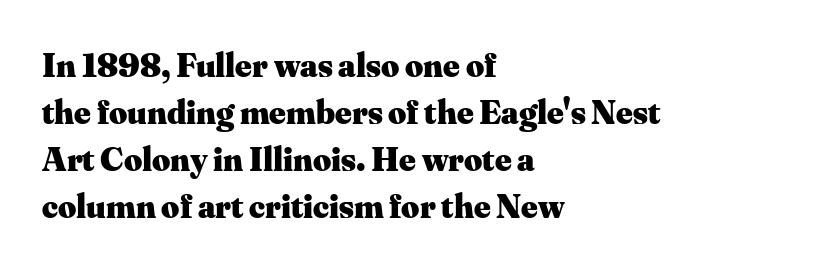
{"serif": "yes", "italic": "no", "bold": "yes", "weight": "heavy", "width": "normal", "stroke_contrast": "medium", "x_height": "small", "monospaced": "no", "underline": "no", "align": "left", "line_spacing": "normal", "line_spacing_ratio": 1.34, "letter_spacing": "normal", "letter_spacing_em": 0.0, "glyph_px": 35}
